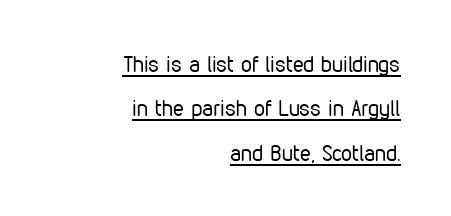
{"italic": "no", "bold": "no", "underline": "yes", "align": "right", "line_spacing": "loose", "line_spacing_ratio": 2.02, "letter_spacing": "normal", "letter_spacing_em": 0.0, "glyph_px": 22}
